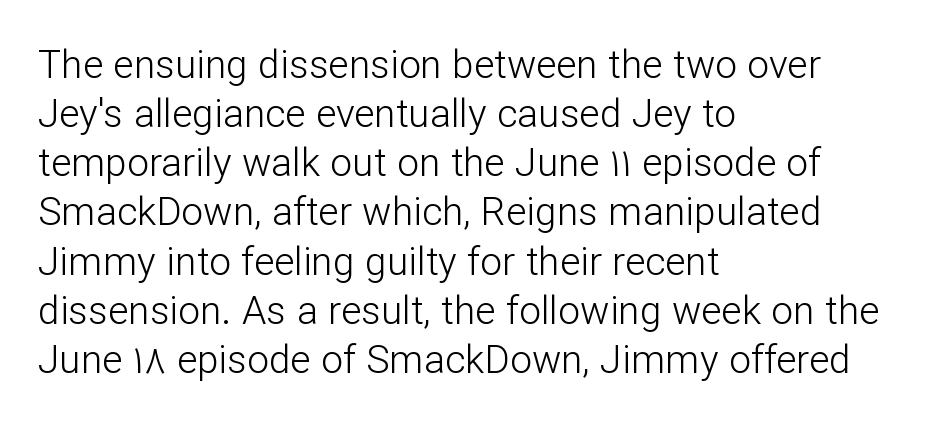
Regarding serifs, this sample does without them. Does extra space separate the letters? No, they use regular spacing. Is this a fixed-width face? No — the glyphs have proportional, varying widths. These lines sit exactly where default settings would place them.
